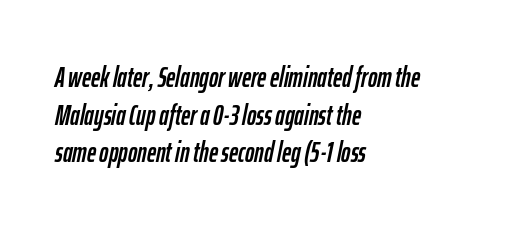
The image shows 28 px condensed type, italic (leaning right); set left-aligned, normal line spacing (1.34x), normal letter spacing, not underlined; low stroke contrast and a medium x-height.
